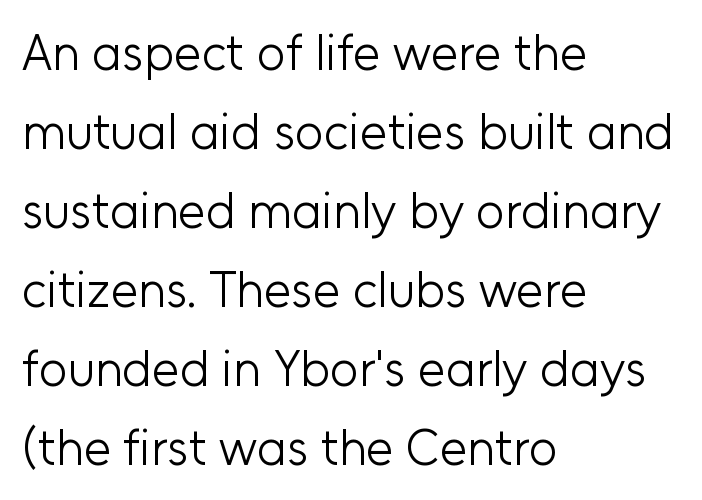
Q: Is the text bold? A: No.
Q: Is the text italic (slanted)? A: No, it is upright.
Q: Is the typeface a serif or a sans-serif typeface? A: Sans-serif.
Q: Is the text underlined? A: No.
Q: How is the paragraph aligned? A: Left-aligned.
Q: Is the spacing between letters normal or unusually wide? A: Normal.
Q: Is the spacing between lines tight, normal or loose? A: Normal.
Q: Width (condensed, normal, or wide)? A: Normal.
Q: Stroke contrast? A: Low.
Q: x-height? A: Medium.
Q: Monospaced? A: No.
